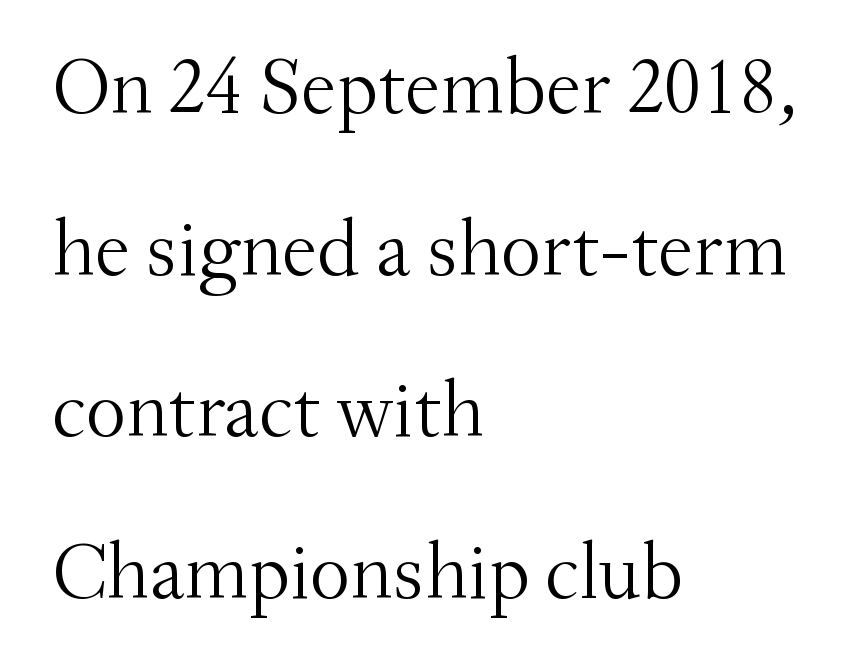
The face used here is proportionally spaced, like ordinary book or web type. The rendering uses a large line-height, opening up the rows. Stems here are at most as thick as an everyday book face. A bare baseline throughout the passage.
